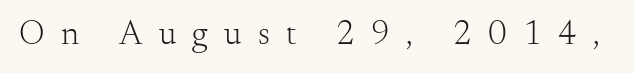
Is there any slant? The stems are plumb. Varying glyph widths throughout — classic text-font behaviour. This rendering features lettering with no underline. Does extra space separate the letters? Yes, quite a lot of it. Stem width sits at or under what a default text font uses.
